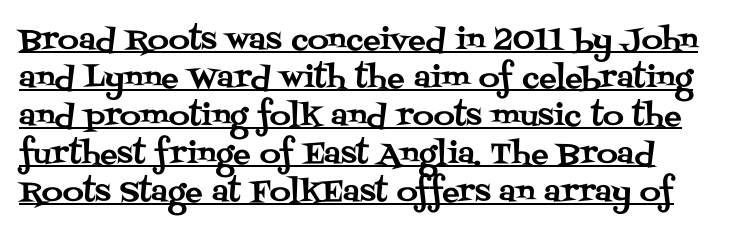
{"serif": "yes", "italic": "no", "width": "normal", "stroke_contrast": "medium", "x_height": "large", "monospaced": "no", "underline": "yes", "align": "left", "line_spacing": "normal", "line_spacing_ratio": 1.31, "letter_spacing": "normal", "letter_spacing_em": 0.0, "glyph_px": 29}
